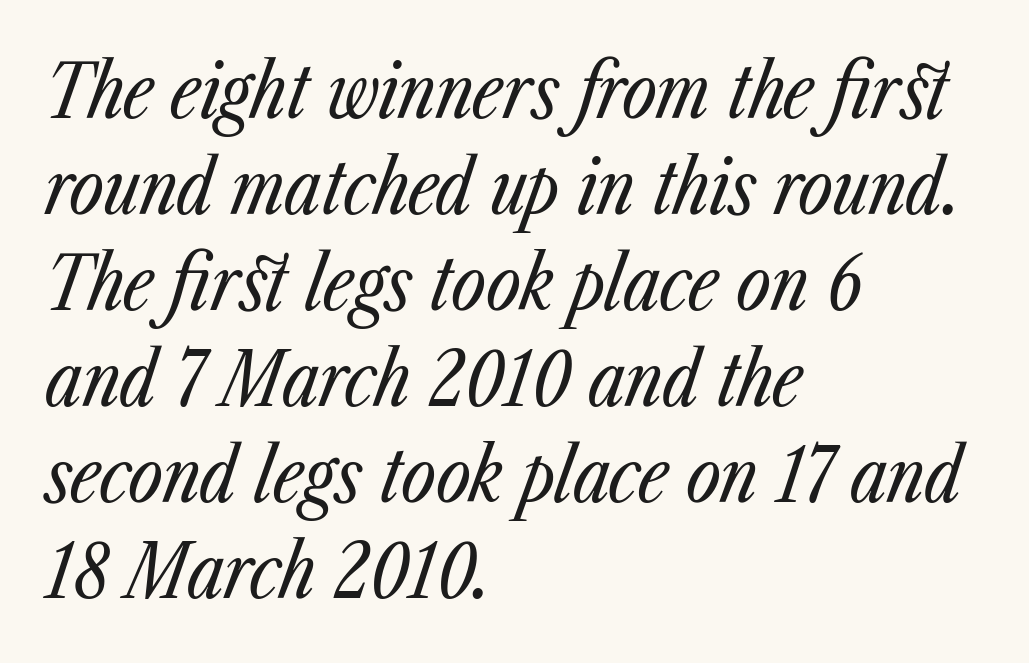
The vertical gap from one line to the next is medium. The rag falls on the right side of this text block. No heavy texture on the line: the type isn't bold. The passage shown is not underscored anywhere.
